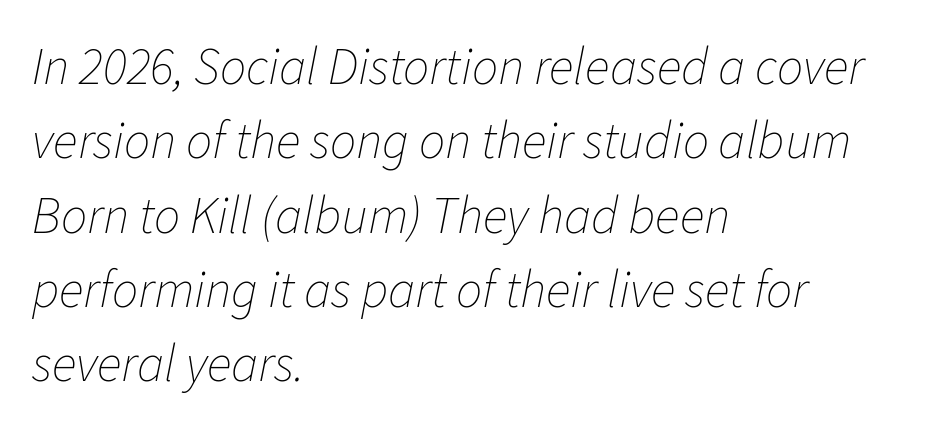
The image shows 52 px thin type, italic (leaning right); set left-aligned, normal line spacing (1.43x), normal letter spacing, not underlined; low stroke contrast and a medium x-height.
